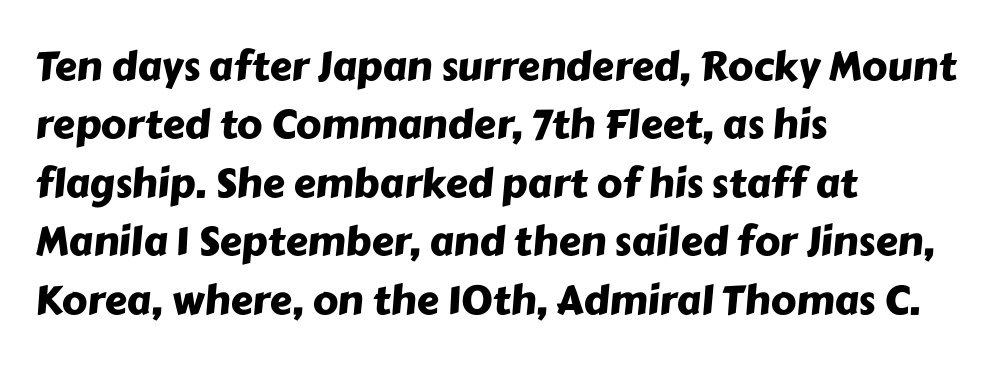
The image shows 40 px sans-serif type; set left-aligned, normal line spacing (1.46x), normal letter spacing, not underlined; low stroke contrast and a medium x-height.
